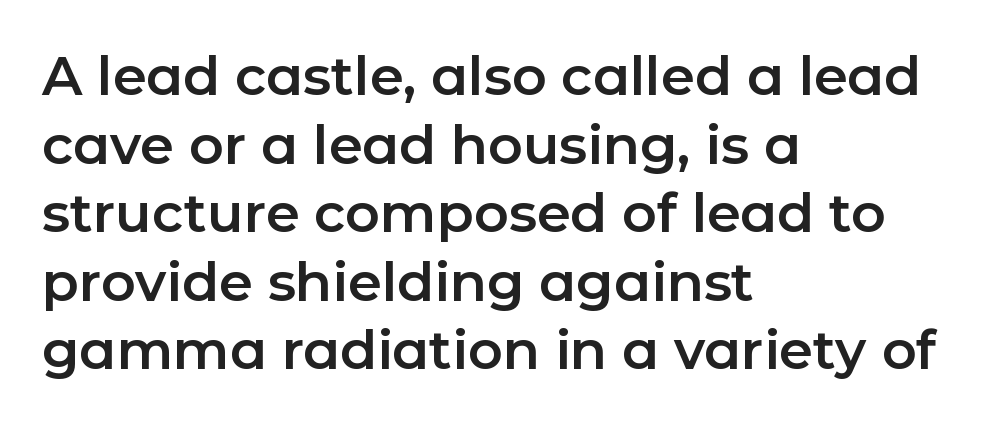
The letters carry no serifs — their stems end cleanly without finishing strokes. This sample uses plain, unmodified letter spacing. A roman cut, with each character standing at attention. Compared with a centered layout, this one pins lines to the left instead. Think of a printed novel: that variable character pitch is what you see here. The specimen omits any rule beneath the text block's lines.
